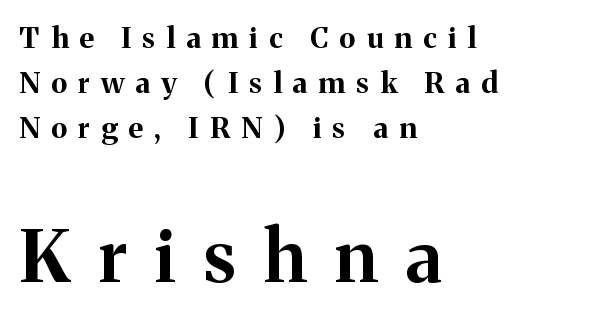
{"serif": "yes", "italic": "no", "bold": "yes", "weight": "bold", "width": "normal", "stroke_contrast": "medium", "x_height": "medium", "monospaced": "no", "underline": "no", "align": "left", "line_spacing": "normal", "line_spacing_ratio": 1.55, "letter_spacing": "wide", "letter_spacing_em": 0.39, "larger_block": "second", "size_ratio": 2.48, "glyph_px": 72}
